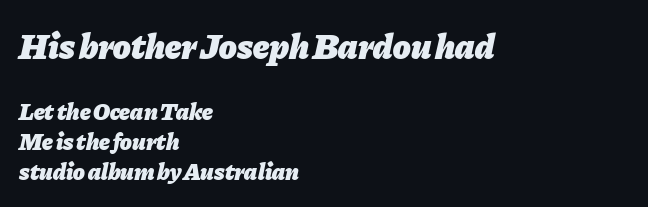
{"italic": "yes", "lean": "right", "slant_degrees": 11, "bold": "yes", "weight": "heavy", "width": "normal", "stroke_contrast": "low", "x_height": "medium", "monospaced": "no", "underline": "no", "align": "left", "line_spacing": "normal", "line_spacing_ratio": 1.25, "letter_spacing": "normal", "letter_spacing_em": 0.0, "larger_block": "first", "size_ratio": 1.5, "glyph_px": 36}
